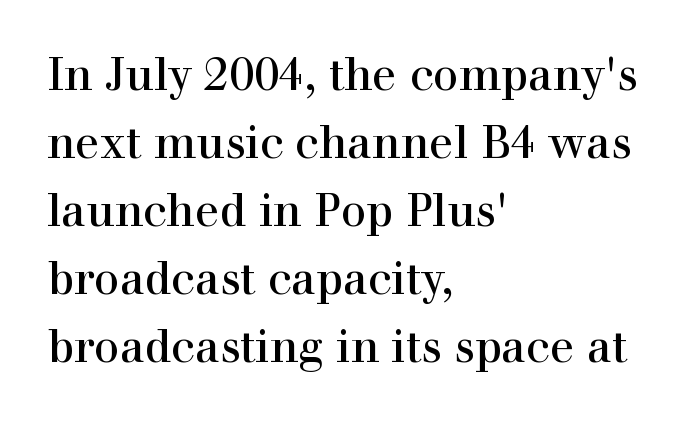
Leading: standard. Yep, those are serifs on the letters. Every row of glyphs begins at an identical x-position on the left. Think of a printed novel: that variable character pitch is what you see here. Glance below the letters and you will spot only blank space. These lines keep a tight, regular rhythm from letter to letter.
